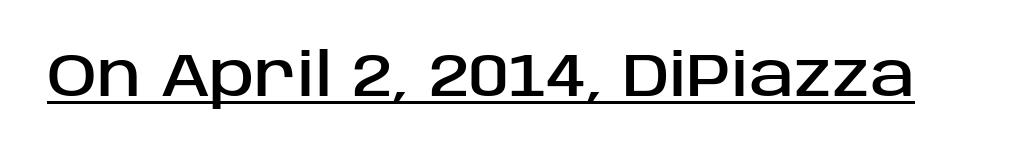
Q: Is the text italic (slanted)? A: No, it is upright.
Q: Is the typeface a serif or a sans-serif typeface? A: Sans-serif.
Q: Is the text underlined? A: Yes.
Q: Is the spacing between letters normal or unusually wide? A: Normal.
Q: Width (condensed, normal, or wide)? A: Normal.
Q: Stroke contrast? A: Low.
Q: x-height? A: Large.
Q: Monospaced? A: No.
